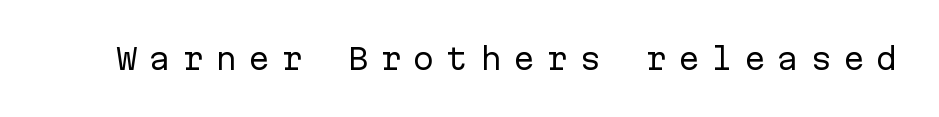
{"serif": "no", "italic": "no", "bold": "no", "weight": "regular", "width": "normal", "stroke_contrast": "low", "x_height": "medium", "monospaced": "yes", "underline": "no", "letter_spacing": "wide", "letter_spacing_em": 0.39, "glyph_px": 29}
